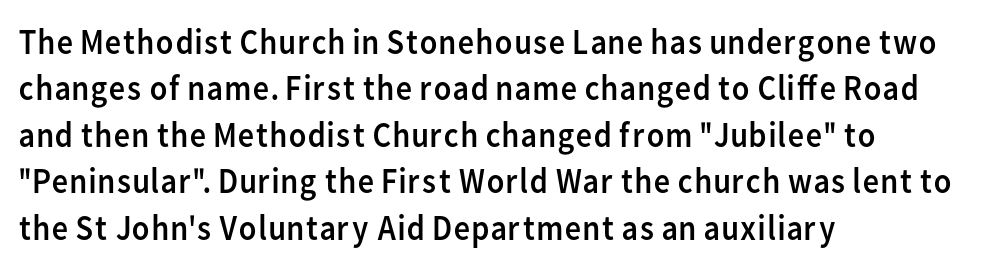
The image shows 36 px regular-weight sans-serif type, upright; set left-aligned, normal line spacing (1.29x), normal letter spacing, not underlined; low stroke contrast and a medium x-height.
